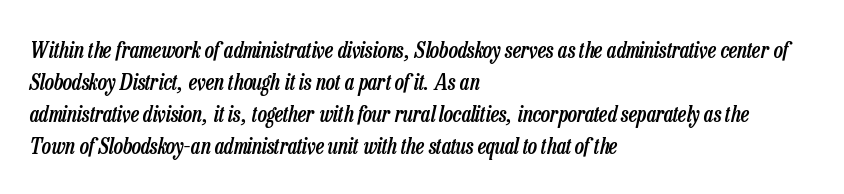
Rule under the text: the space is simply empty. Successive baselines arrive at the customary interval. Italic: yes, the glyphs are oblique. How heavy is the stroke? Medium-heavy — a semibold, shy of bold. The passage is arranged the way most books set body copy — flush left.
